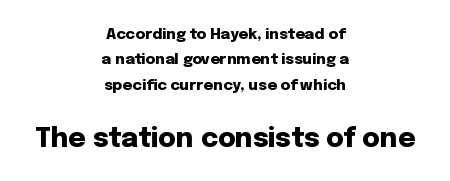
Q: Is the text bold? A: Yes.
Q: Is the text italic (slanted)? A: No, it is upright.
Q: Is the text underlined? A: No.
Q: How is the paragraph aligned? A: Centered.
Q: Is the spacing between letters normal or unusually wide? A: Normal.
Q: Is the spacing between lines tight, normal or loose? A: Normal.
Q: Which block of text is set in a larger size, the first (top) or the second (bottom)? A: The second (bottom) one.
